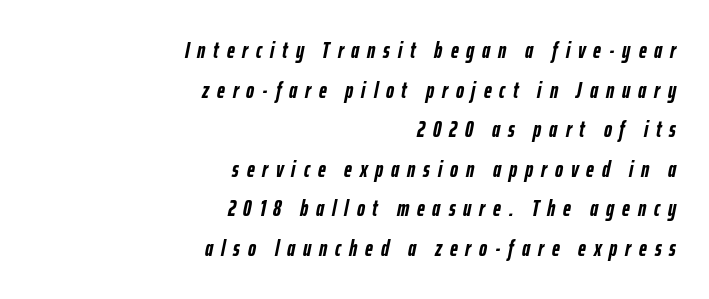
The image shows 22 px bold type, italic (leaning right); set right-aligned, line spacing 1.8x, unusually wide letter spacing (+0.36 em), not underlined.
